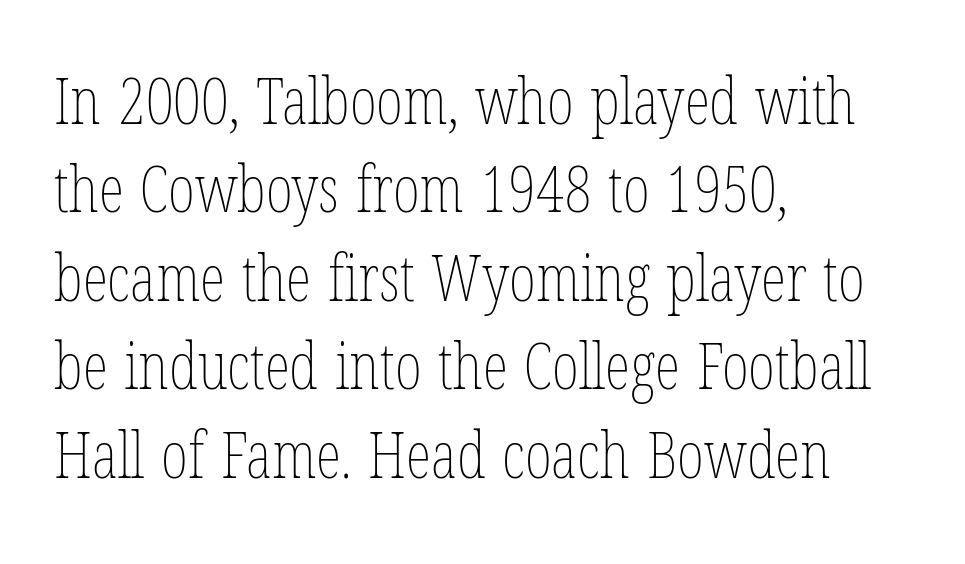
{"italic": "no", "bold": "no", "weight": "thin", "width": "condensed", "stroke_contrast": "low", "x_height": "medium", "monospaced": "no", "underline": "no", "align": "left", "line_spacing": "normal", "line_spacing_ratio": 1.36, "letter_spacing": "normal", "letter_spacing_em": 0.0, "glyph_px": 65}
